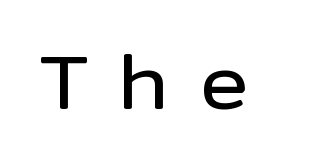
Descender tails drop into unmarked territory. Proportional: the letters do not fall into vertical columns. The rendering inserts visible extra space after every character. Every stem runs plumb, perpendicular to the baseline. To sum up the face: it is a sans, with no serifs.
